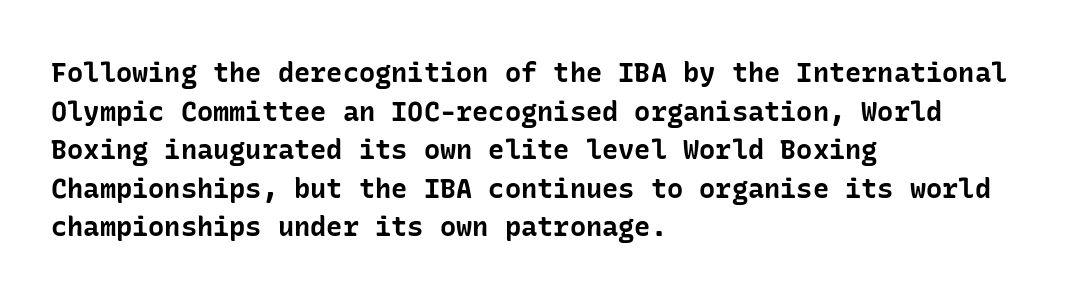
Q: Is the text bold? A: Yes.
Q: Is the text italic (slanted)? A: No, it is upright.
Q: Is the text underlined? A: No.
Q: How is the paragraph aligned? A: Left-aligned.
Q: Is the spacing between letters normal or unusually wide? A: Normal.
Q: Is the spacing between lines tight, normal or loose? A: Normal.
